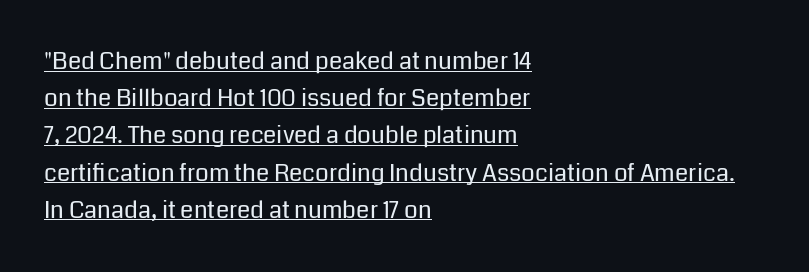
The image shows 24 px text type, upright; set left-aligned, normal line spacing (1.55x), normal letter spacing, underlined.
